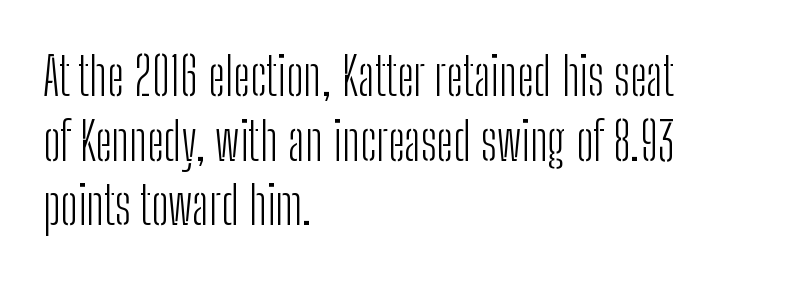
The image shows 53 px light, condensed sans-serif type, upright; set left-aligned, line spacing 1.22x, normal letter spacing, not underlined; low stroke contrast and a medium x-height.
